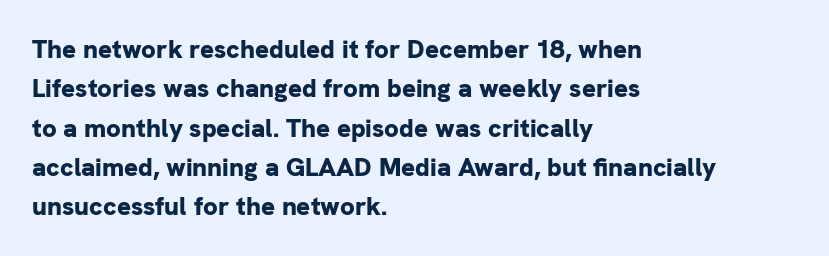
Q: Is the text bold? A: Yes.
Q: Is the text italic (slanted)? A: No, it is upright.
Q: Is the text underlined? A: No.
Q: How is the paragraph aligned? A: Left-aligned.
Q: Is the spacing between letters normal or unusually wide? A: Normal.
Q: Is the spacing between lines tight, normal or loose? A: Normal.
